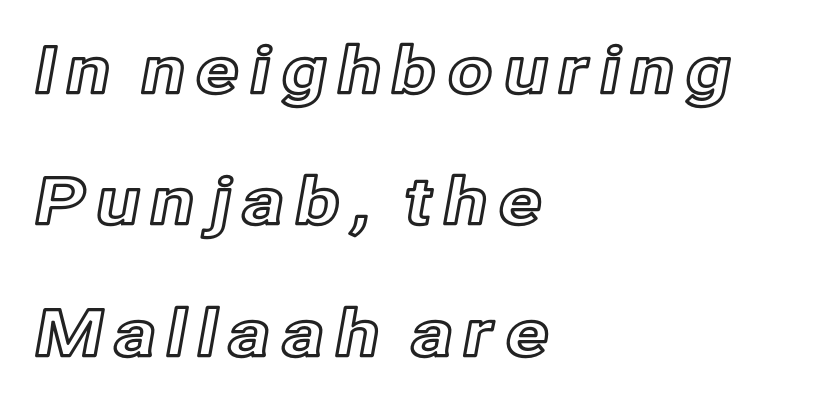
Looks like regular typesetting: each glyph gets only the width it needs. How would I describe the line gaps? Wide and relaxed. Line beginnings align vertically; line endings do not. Descenders hang freely into open space.
